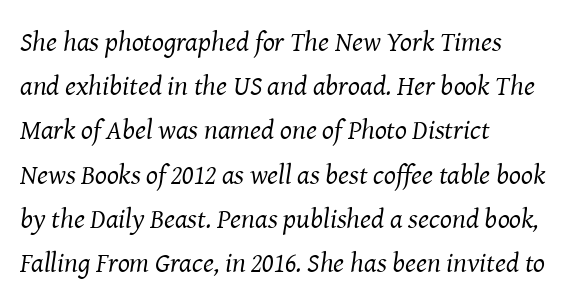
The image shows 28 px regular-weight serif type, italic (leaning right); set left-aligned, normal line spacing (1.58x), normal letter spacing, not underlined; medium stroke contrast and a medium x-height.
